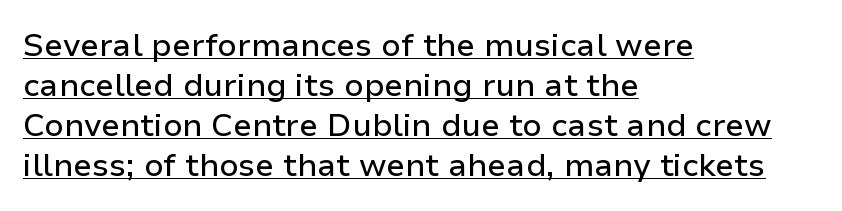
Q: Is the text italic (slanted)? A: No, it is upright.
Q: Is the typeface a serif or a sans-serif typeface? A: Sans-serif.
Q: Is the text underlined? A: Yes.
Q: How is the paragraph aligned? A: Left-aligned.
Q: Is the spacing between letters normal or unusually wide? A: Normal.
Q: Is the spacing between lines tight, normal or loose? A: Normal.
Q: Width (condensed, normal, or wide)? A: Normal.
Q: Stroke contrast? A: Low.
Q: x-height? A: Medium.
Q: Monospaced? A: No.
